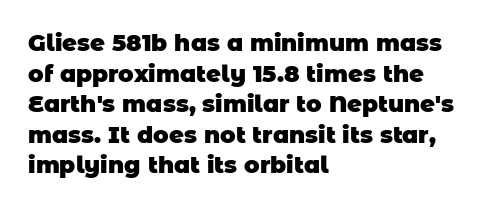
{"bold": "yes", "underline": "no", "align": "left", "line_spacing": "normal", "line_spacing_ratio": 1.33, "letter_spacing": "normal", "letter_spacing_em": 0.0, "glyph_px": 23}
